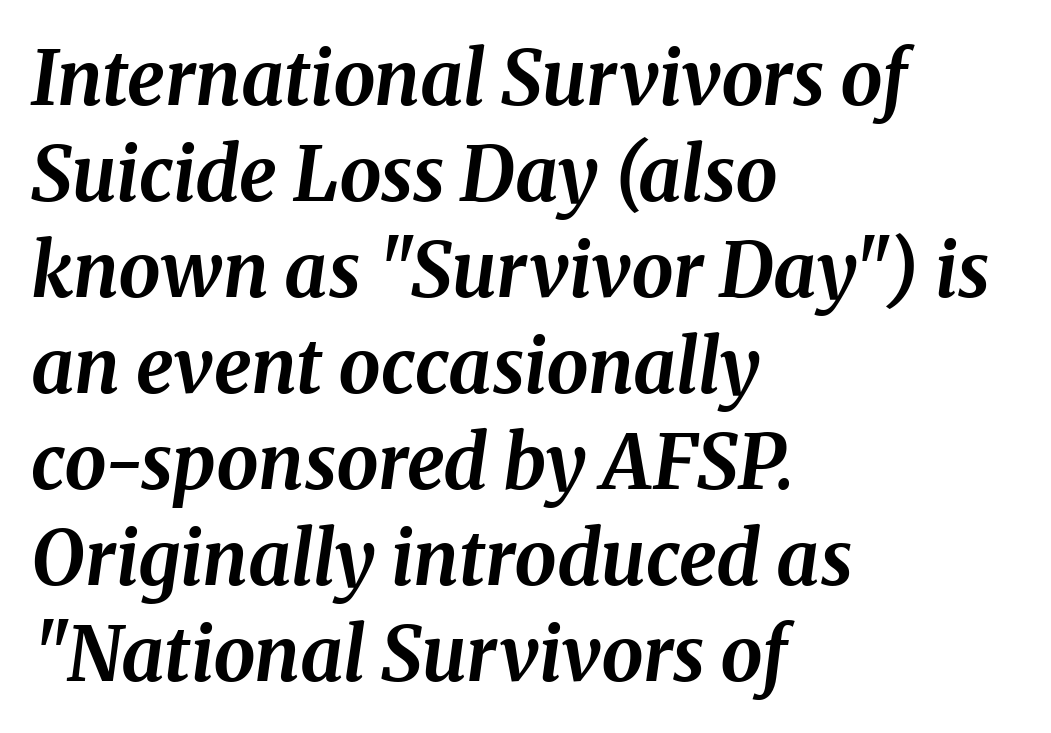
This block has exactly the height ordinary leading produces. The space directly below the letters is spotless. A typesetter would call this proportional, since set widths differ per character. Tracking here is standard; glyphs follow each other at the usual distance.
